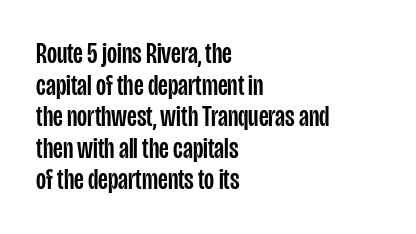
The image shows 29 px condensed sans-serif type, upright; set left-aligned, tight line spacing (1.09x), normal letter spacing, not underlined; low stroke contrast and a large x-height.
